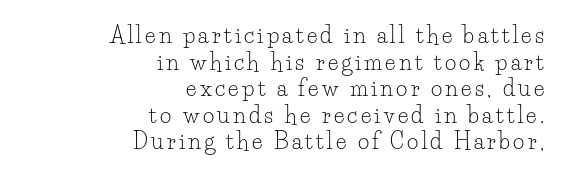
{"italic": "no", "bold": "no", "underline": "no", "align": "right", "line_spacing_ratio": 1.21, "glyph_px": 22}
